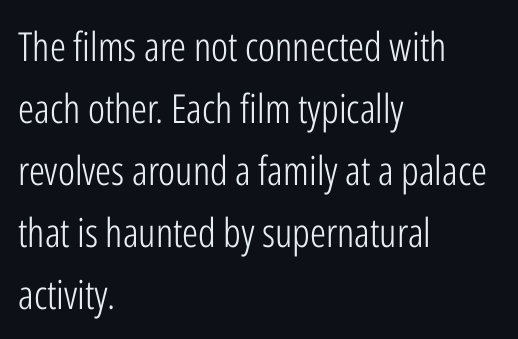
Stems and bowls with no extra thickness — not bold. Quick note: interline space is typical. Varying glyph widths throughout — classic text-font behaviour. No word sits above an underline.
